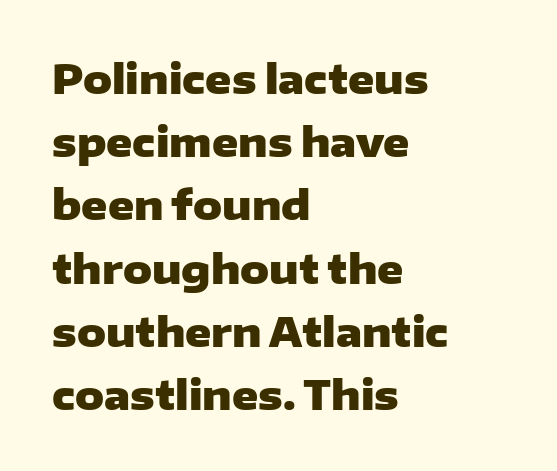
Standard letterfit; no display-style spreading of the glyphs. Students, observe: this is what conventionally led text looks like. Upright lettering throughout. Beneath every word, the page is bare. Look at the stroke-to-counter ratio: heavy, a bold. All the whitespace from short lines collects on the right.
